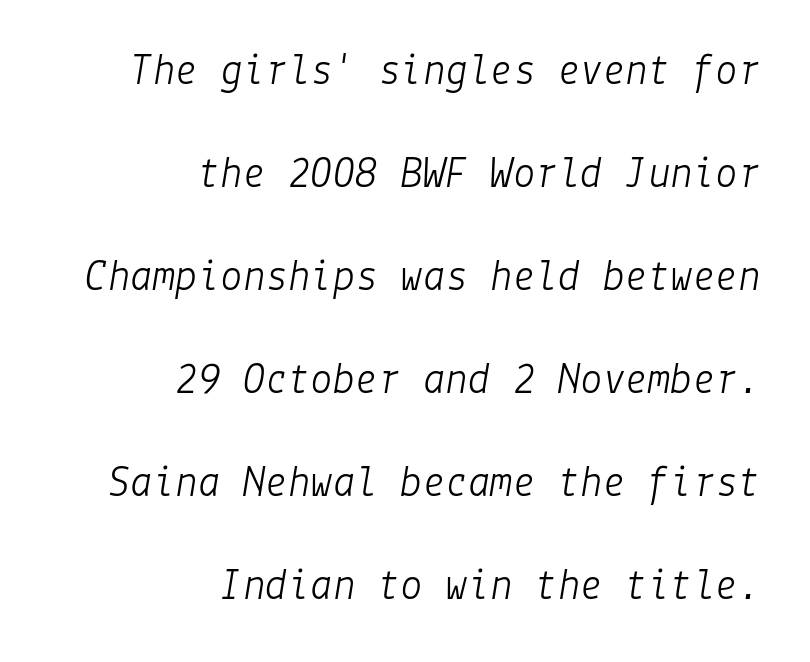
{"italic": "yes", "lean": "right", "slant_degrees": 9, "bold": "no", "weight": "light", "width": "normal", "stroke_contrast": "low", "x_height": "medium", "underline": "no", "align": "right", "line_spacing": "loose", "line_spacing_ratio": 2.29, "letter_spacing": "normal", "letter_spacing_em": 0.0, "glyph_px": 45}
